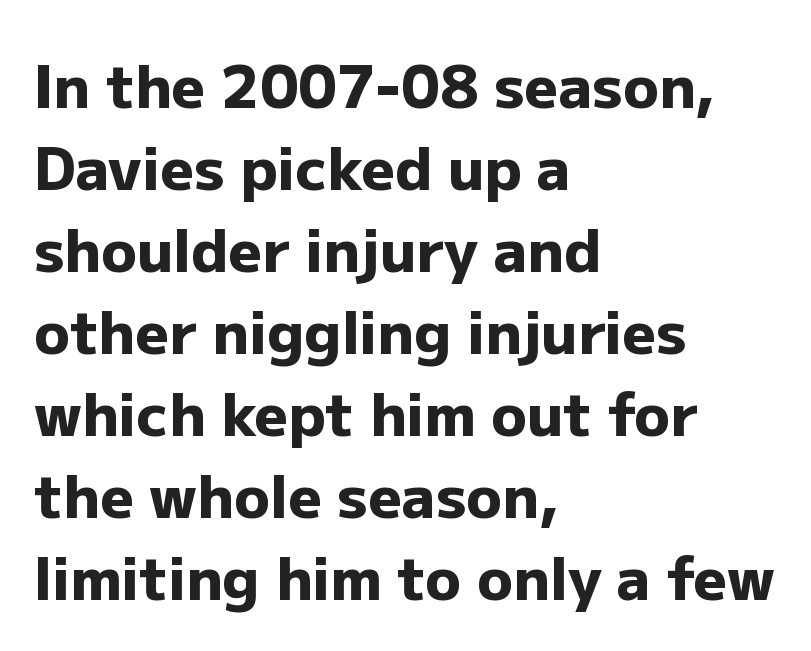
Q: Is the text bold? A: Yes.
Q: Is the text italic (slanted)? A: No, it is upright.
Q: Is the typeface a serif or a sans-serif typeface? A: Sans-serif.
Q: Is the text underlined? A: No.
Q: How is the paragraph aligned? A: Left-aligned.
Q: Is the spacing between letters normal or unusually wide? A: Normal.
Q: Is the spacing between lines tight, normal or loose? A: Normal.
Q: Width (condensed, normal, or wide)? A: Normal.
Q: Stroke contrast? A: Low.
Q: x-height? A: Medium.
Q: Monospaced? A: No.
